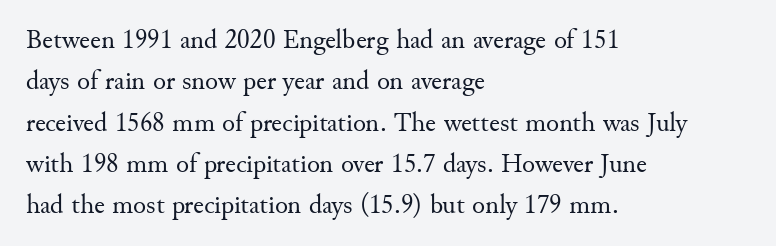
Q: Is the text bold? A: No.
Q: Is the text italic (slanted)? A: No, it is upright.
Q: Is the text underlined? A: No.
Q: How is the paragraph aligned? A: Left-aligned.
Q: Is the spacing between letters normal or unusually wide? A: Normal.
Q: Is the spacing between lines tight, normal or loose? A: Normal.
